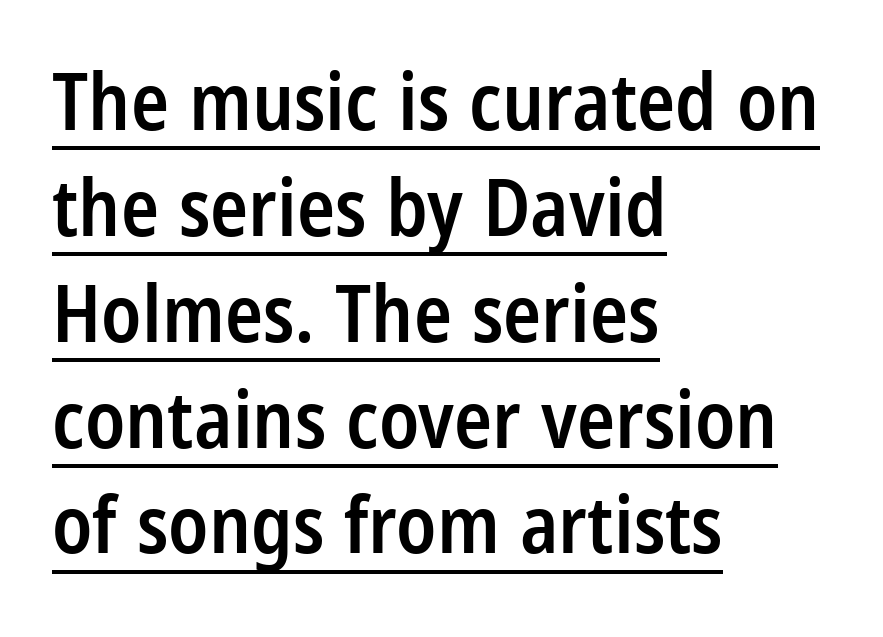
Q: Is the text bold? A: Semi-bold.
Q: Is the text italic (slanted)? A: No, it is upright.
Q: Is the typeface a serif or a sans-serif typeface? A: Sans-serif.
Q: Is the text underlined? A: Yes.
Q: How is the paragraph aligned? A: Left-aligned.
Q: Is the spacing between letters normal or unusually wide? A: Normal.
Q: Is the spacing between lines tight, normal or loose? A: Normal.
Q: Width (condensed, normal, or wide)? A: Condensed.
Q: Stroke contrast? A: Low.
Q: x-height? A: Large.
Q: Monospaced? A: No.
